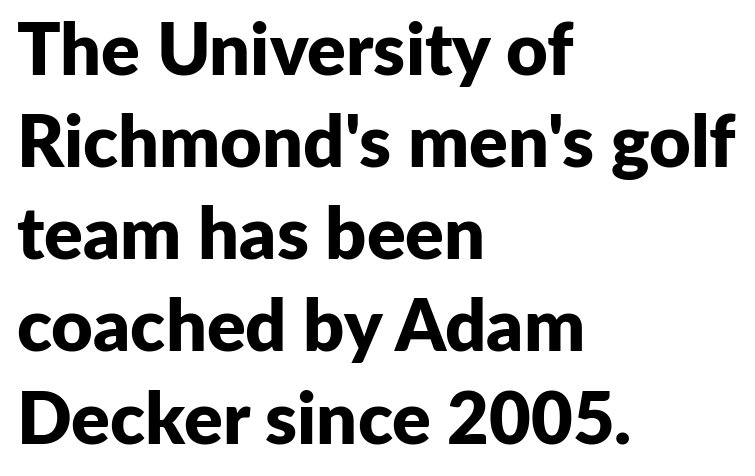
The image shows 72 px bold sans-serif type, upright; set left-aligned, normal line spacing (1.28x), normal letter spacing, not underlined; low stroke contrast and a medium x-height.
